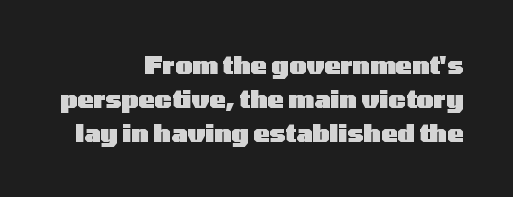
The image shows 24 px bold type, upright; set right-aligned, normal line spacing (1.41x), normal letter spacing, not underlined.
